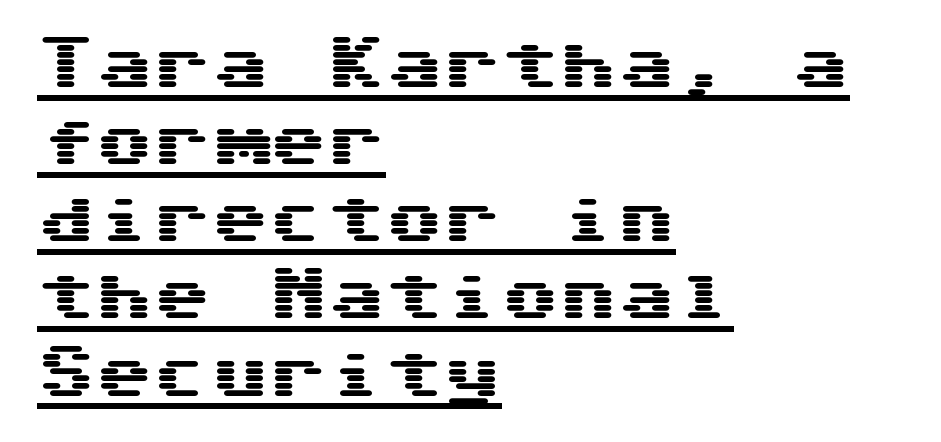
Q: Is the text italic (slanted)? A: No, it is upright.
Q: Is the typeface a serif or a sans-serif typeface? A: Sans-serif.
Q: Is the text underlined? A: Yes.
Q: How is the paragraph aligned? A: Left-aligned.
Q: Is the spacing between letters normal or unusually wide? A: Normal.
Q: Is the spacing between lines tight, normal or loose? A: Normal.
Q: Width (condensed, normal, or wide)? A: Wide.
Q: Stroke contrast? A: Medium.
Q: x-height? A: Medium.
